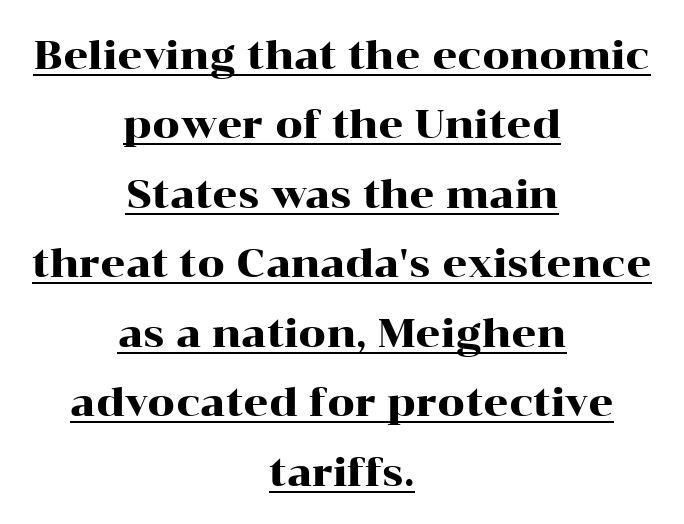
You can see a thin bar hugging the bottom of the glyphs. These lines were composed using upright roman letters. The font family rendered here belongs to the serif group. A typesetter would call this proportional, since set widths differ per character. The typesetter chose a symmetrical, centered arrangement here. Standard letterfit; no display-style spreading of the glyphs.
